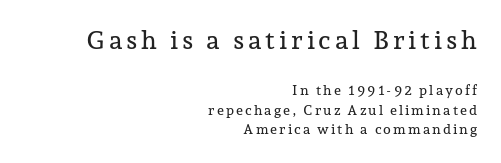
{"italic": "no", "underline": "no", "align": "right", "line_spacing": "normal", "line_spacing_ratio": 1.4, "larger_block": "first", "size_ratio": 1.86, "glyph_px": 26}
